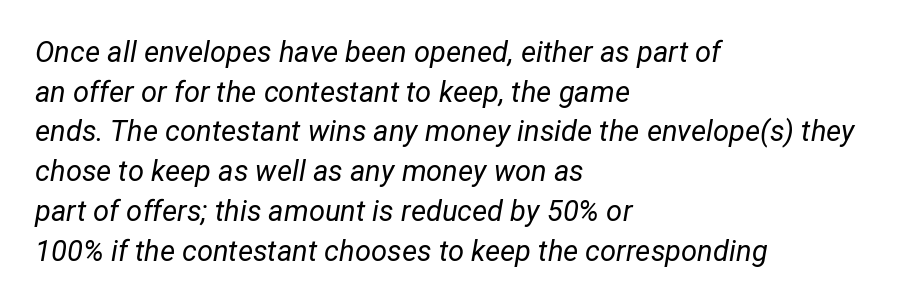
Q: Is the text bold? A: No.
Q: Is the text italic (slanted)? A: Yes, it leans right by about 12 degrees.
Q: Is the text underlined? A: No.
Q: How is the paragraph aligned? A: Left-aligned.
Q: Is the spacing between letters normal or unusually wide? A: Normal.
Q: Is the spacing between lines tight, normal or loose? A: Normal.
Q: Width (condensed, normal, or wide)? A: Normal.
Q: Stroke contrast? A: Low.
Q: x-height? A: Medium.
Q: Monospaced? A: No.
